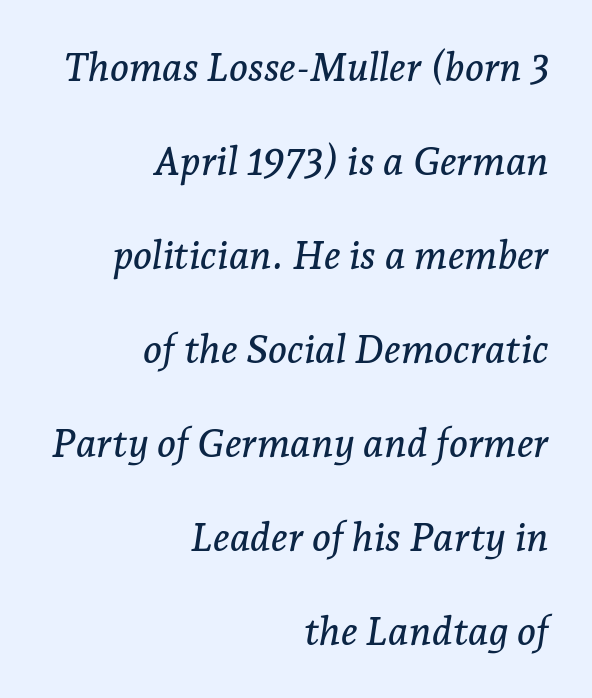
The typesetter chose a ragged-left arrangement here. The passage shown is typed in a proportional face where columns would drift. What stands out about the letter spacing? Nothing — it is the standard amount. Serif or sans? Serif — the stroke terminals have little feet. Check the space under the baseline: it is left empty.
